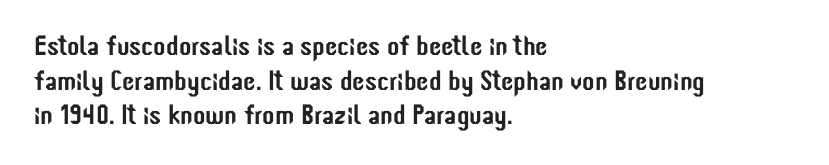
The image shows 28 px condensed sans-serif type, upright; set left-aligned, line spacing 1.24x, normal letter spacing, not underlined; low stroke contrast and a medium x-height.
